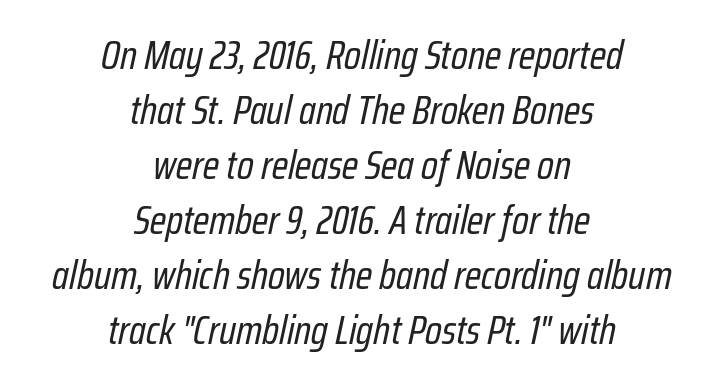
{"italic": "yes", "lean": "right", "slant_degrees": 12, "bold": "no", "weight": "regular", "width": "condensed", "stroke_contrast": "low", "x_height": "medium", "monospaced": "no", "underline": "no", "align": "center", "line_spacing": "normal", "line_spacing_ratio": 1.34, "letter_spacing": "normal", "letter_spacing_em": 0.0, "glyph_px": 41}
